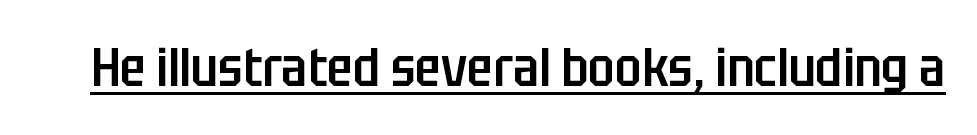
{"serif": "no", "italic": "no", "bold": "semi", "weight": "semibold", "width": "condensed", "stroke_contrast": "low", "x_height": "large", "monospaced": "no", "underline": "yes", "letter_spacing": "normal", "letter_spacing_em": 0.0, "glyph_px": 54}
